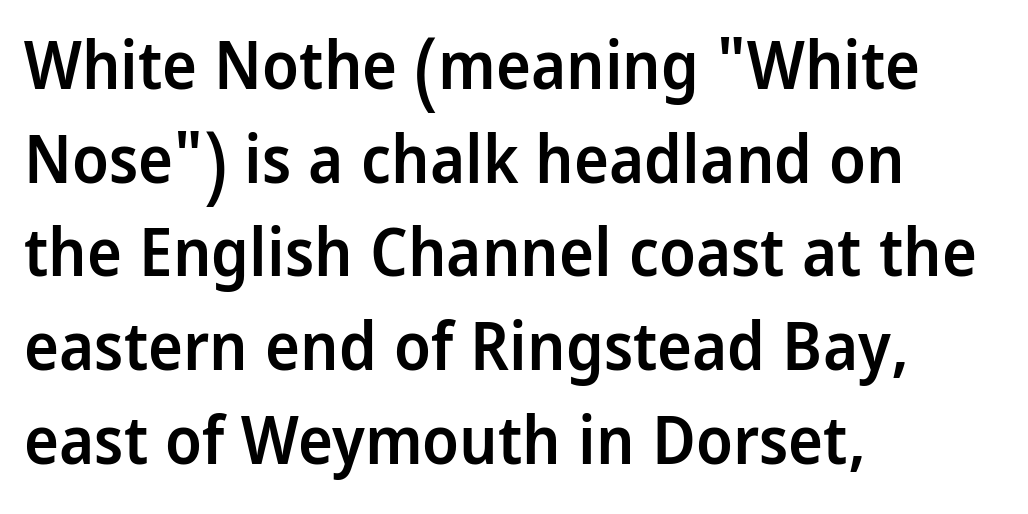
The image shows 66 px semibold, condensed sans-serif type, upright; set left-aligned, normal line spacing (1.42x), normal letter spacing, not underlined; low stroke contrast and a large x-height.
